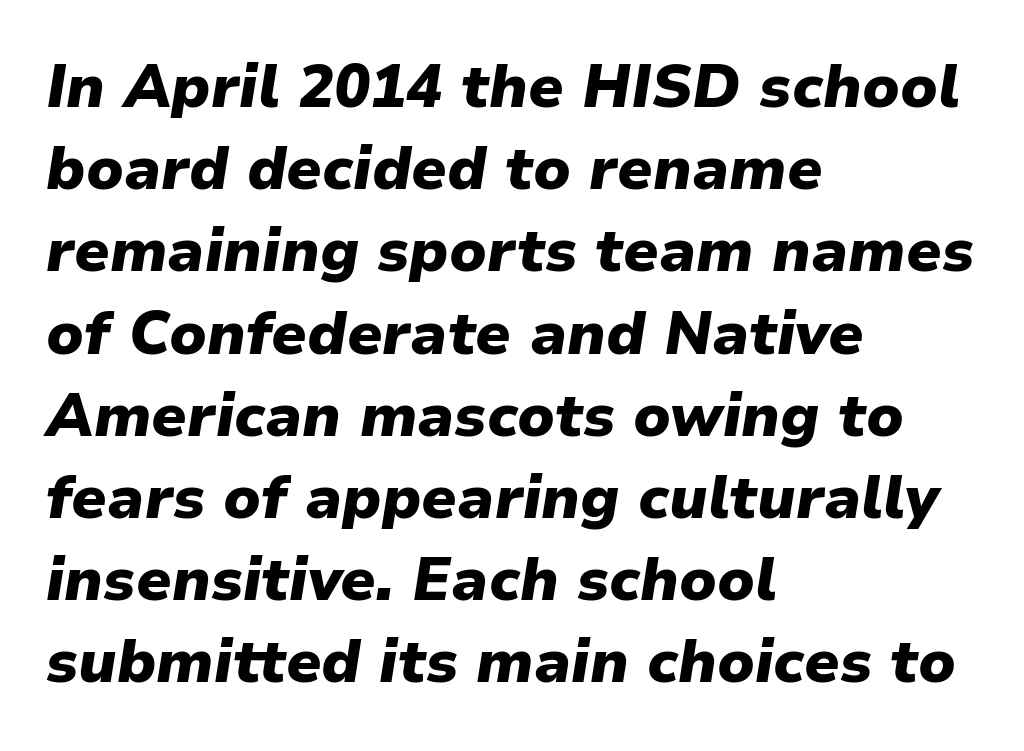
The image shows 60 px heavy type, italic (leaning right); set left-aligned, normal line spacing (1.37x), normal letter spacing, not underlined; low stroke contrast and a medium x-height.
